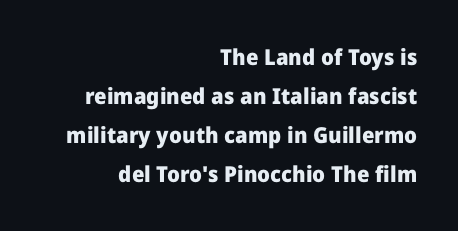
{"italic": "no", "bold": "yes", "underline": "no", "align": "right", "line_spacing_ratio": 1.78, "letter_spacing": "normal", "letter_spacing_em": 0.0, "glyph_px": 22}
